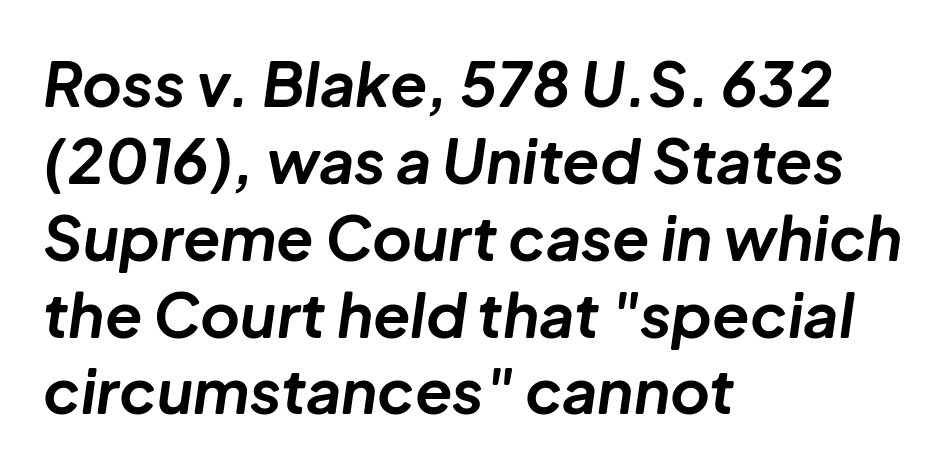
The image shows 61 px bold type, italic (leaning right); set left-aligned, normal line spacing (1.26x), normal letter spacing, not underlined; low stroke contrast and a medium x-height.
